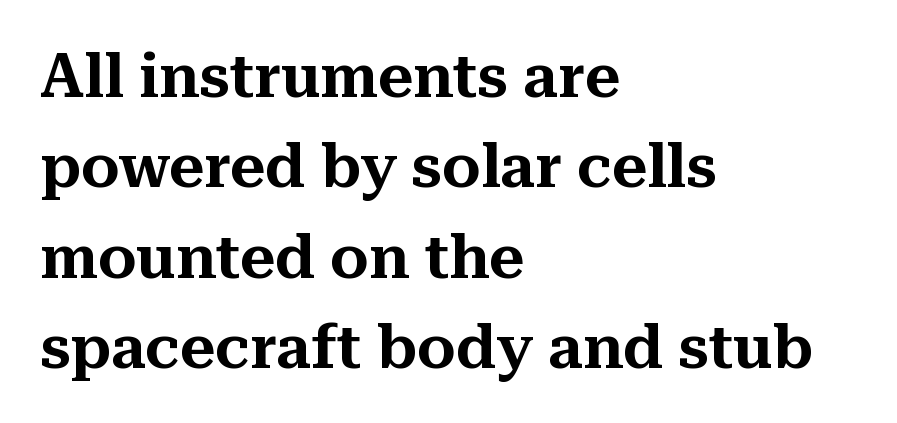
Q: Is the text italic (slanted)? A: No, it is upright.
Q: Is the typeface a serif or a sans-serif typeface? A: Serif.
Q: Is the text underlined? A: No.
Q: How is the paragraph aligned? A: Left-aligned.
Q: Is the spacing between letters normal or unusually wide? A: Normal.
Q: Is the spacing between lines tight, normal or loose? A: Normal.
Q: Width (condensed, normal, or wide)? A: Normal.
Q: Stroke contrast? A: Medium.
Q: x-height? A: Medium.
Q: Monospaced? A: No.
